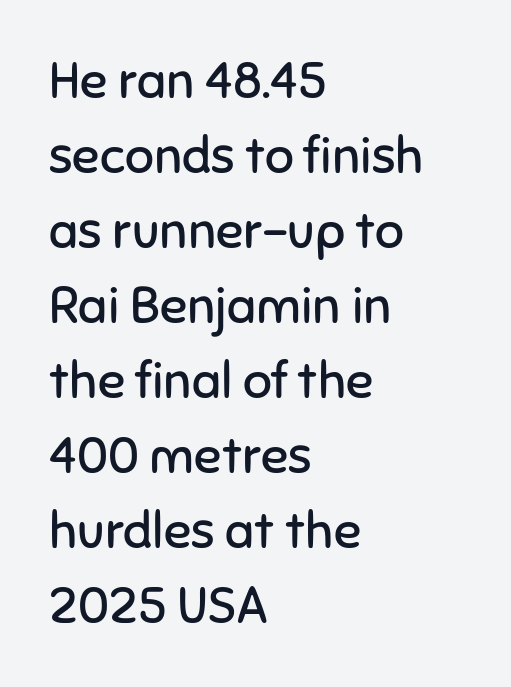
Q: Is the text bold? A: No.
Q: Is the text italic (slanted)? A: No, it is upright.
Q: Is the typeface a serif or a sans-serif typeface? A: Sans-serif.
Q: Is the text underlined? A: No.
Q: How is the paragraph aligned? A: Left-aligned.
Q: Is the spacing between letters normal or unusually wide? A: Normal.
Q: Is the spacing between lines tight, normal or loose? A: Normal.
Q: Width (condensed, normal, or wide)? A: Normal.
Q: Stroke contrast? A: Low.
Q: x-height? A: Medium.
Q: Monospaced? A: No.
